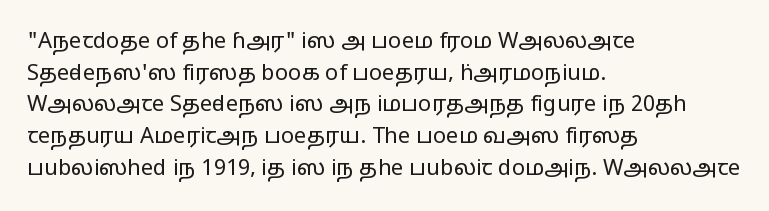
Ordinary non-slanted type is in use. Whoever set this chose a conventional vertical rhythm. Nothing unusual about the tracking: characters are spaced as the font intends. Every row of glyphs begins at an identical x-position on the left.
